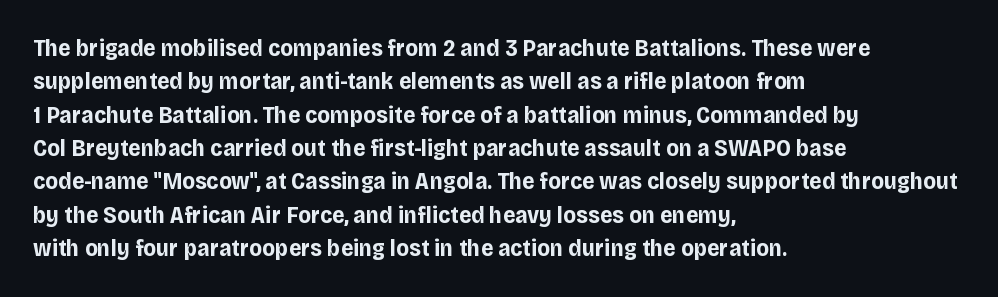
{"italic": "no", "bold": "yes", "underline": "no", "align": "left", "line_spacing": "normal", "line_spacing_ratio": 1.39, "letter_spacing": "normal", "letter_spacing_em": 0.0, "glyph_px": 24}
